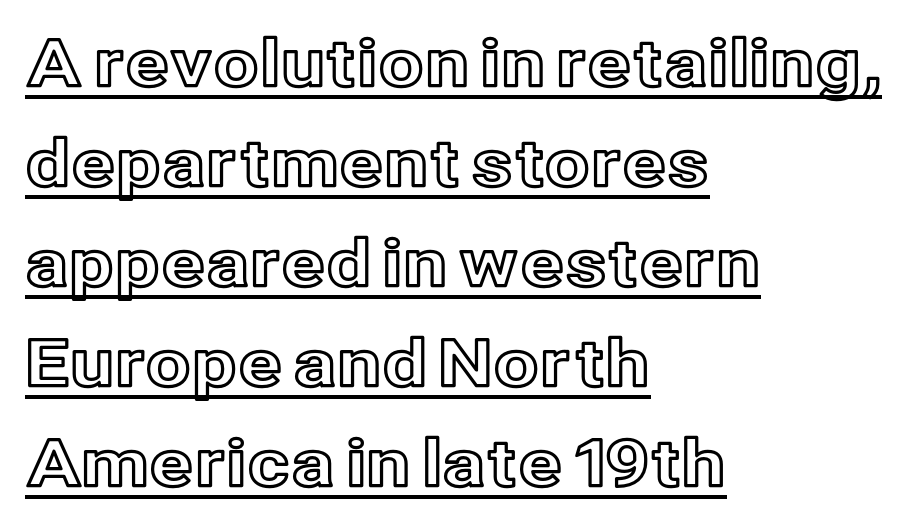
{"italic": "no", "width": "normal", "x_height": "medium", "monospaced": "no", "underline": "yes", "align": "left", "line_spacing": "normal", "line_spacing_ratio": 1.54, "letter_spacing": "normal", "letter_spacing_em": 0.0, "glyph_px": 65}
